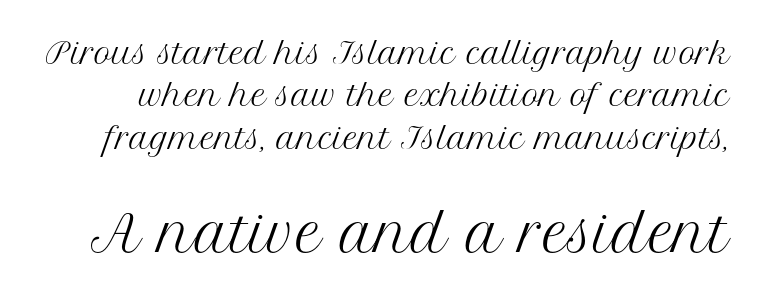
Type size steps up from the first block to the second. Look at the tracking — it's just the regular setting, nothing added. Look at the bottom of the vertical strokes: they flare into serifs here.
